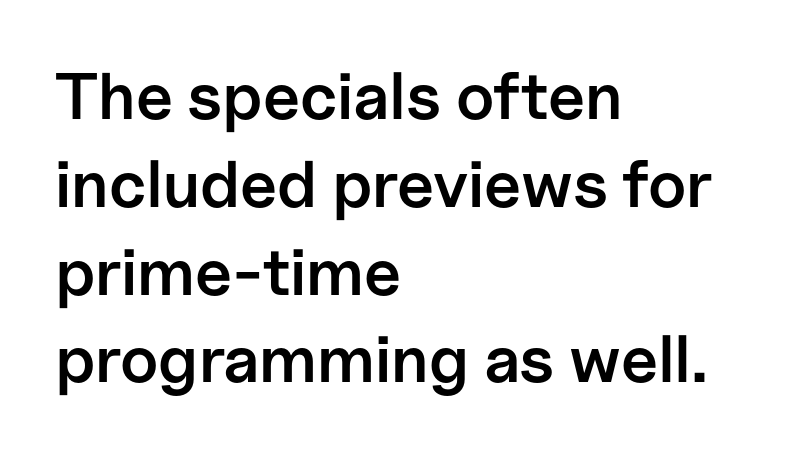
Letter spacing: default. Posture: straight, roman, zero tilt. Horizontally, the lines are justified to the leading edge only. Plain, unruled lines of type.
